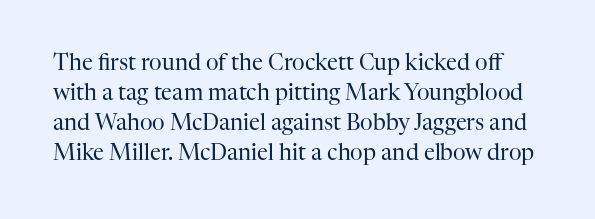
The image shows 22 px text type, upright; set normal line spacing (1.36x), normal letter spacing, not underlined.
